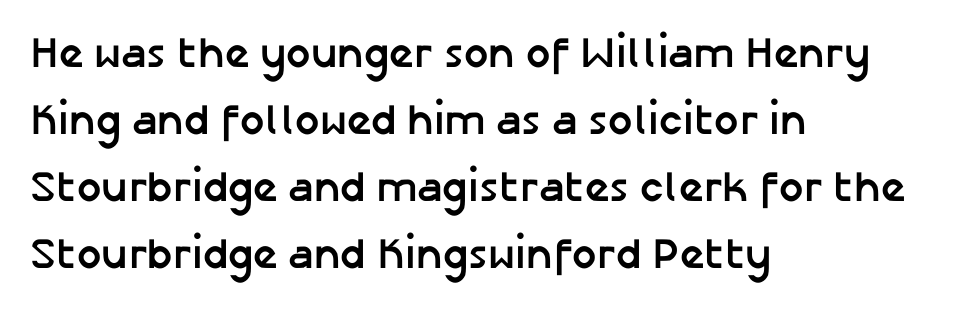
The image shows 43 px semibold sans-serif type, upright; set left-aligned, normal line spacing (1.56x), normal letter spacing, not underlined; low stroke contrast and a medium x-height.
